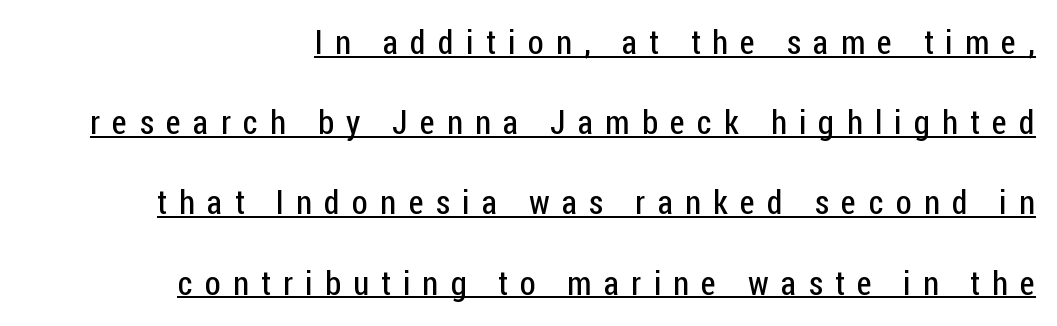
{"serif": "no", "italic": "no", "bold": "no", "weight": "regular", "width": "condensed", "stroke_contrast": "low", "x_height": "medium", "monospaced": "no", "underline": "yes", "align": "right", "line_spacing": "loose", "line_spacing_ratio": 2.36, "letter_spacing": "wide", "letter_spacing_em": 0.36, "glyph_px": 34}
